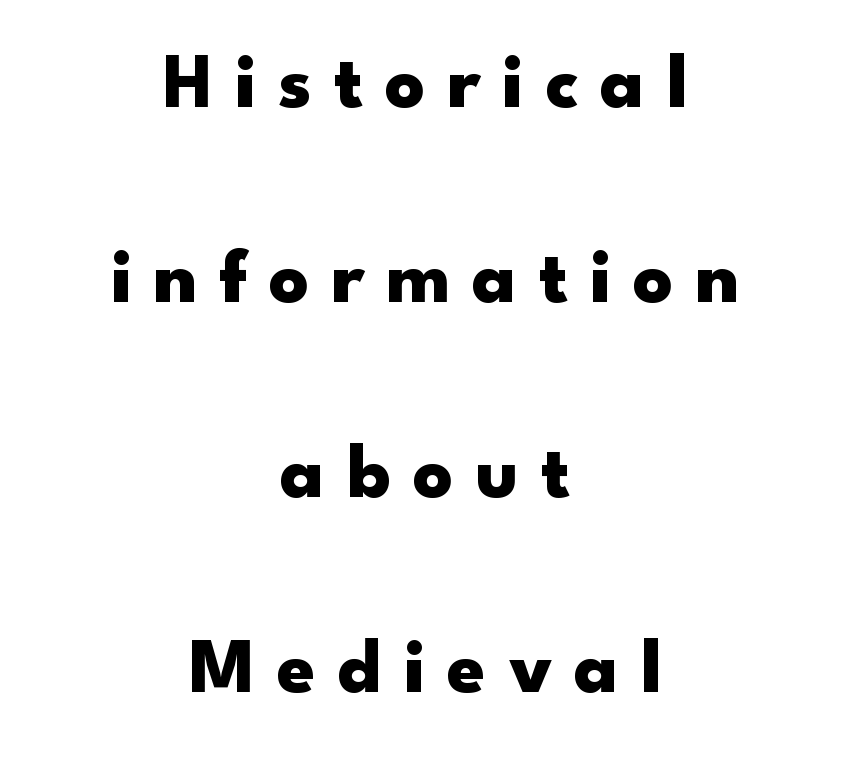
The lines in this sample share a center point and differ in where they start and stop. No italicization has been applied; the sample stays upright. Check where the strokes stop: nothing finishes them off — pure sans. No word sits above an underline.
